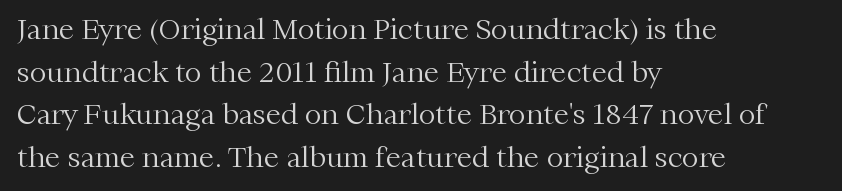
{"serif": "yes", "italic": "no", "bold": "no", "weight": "light", "width": "normal", "stroke_contrast": "medium", "x_height": "medium", "monospaced": "no", "underline": "no", "align": "left", "line_spacing": "normal", "line_spacing_ratio": 1.52, "letter_spacing": "normal", "letter_spacing_em": 0.0, "glyph_px": 28}
